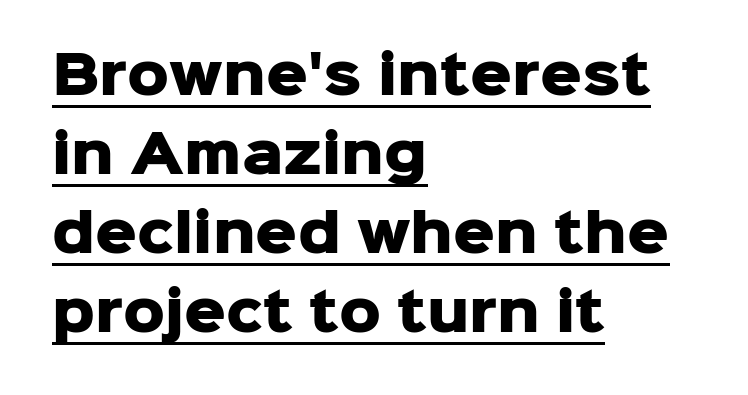
{"serif": "no", "italic": "no", "bold": "yes", "weight": "heavy", "width": "normal", "stroke_contrast": "low", "x_height": "medium", "monospaced": "no", "underline": "yes", "align": "left", "line_spacing": "normal", "line_spacing_ratio": 1.52, "letter_spacing": "normal", "letter_spacing_em": 0.0, "glyph_px": 52}
